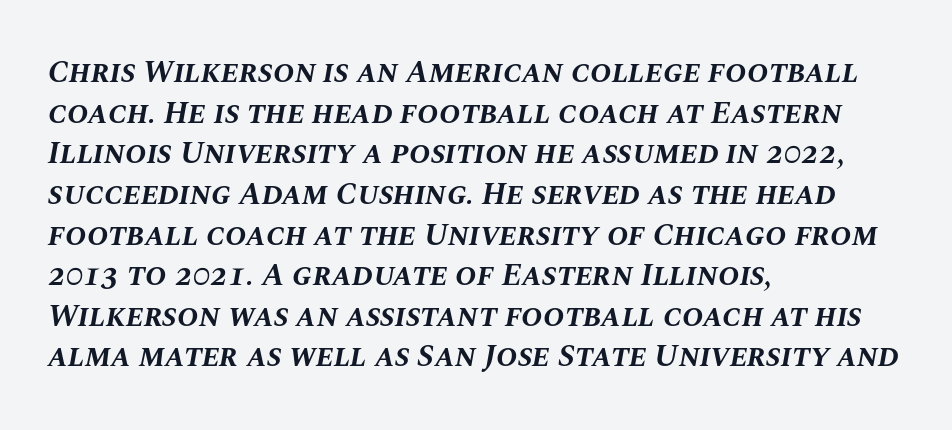
Vertical spacing — default. A typesetter would call this zero additional tracking. How heavy is the stroke? Heavy — this is a bold. Only glyphs here, with clear space below each row. Short and long lines alike share a common starting point at left.
